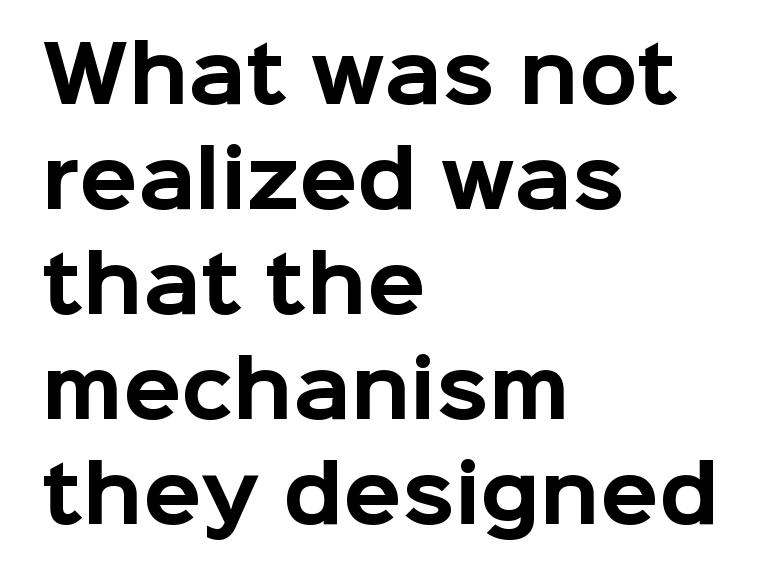
The image shows 76 px bold sans-serif type, upright; set left-aligned, normal line spacing (1.38x), normal letter spacing, not underlined; low stroke contrast and a medium x-height.
